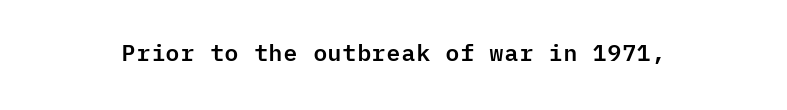
Q: Is the text italic (slanted)? A: No, it is upright.
Q: Is the text underlined? A: No.
Q: Is the spacing between letters normal or unusually wide? A: Normal.
